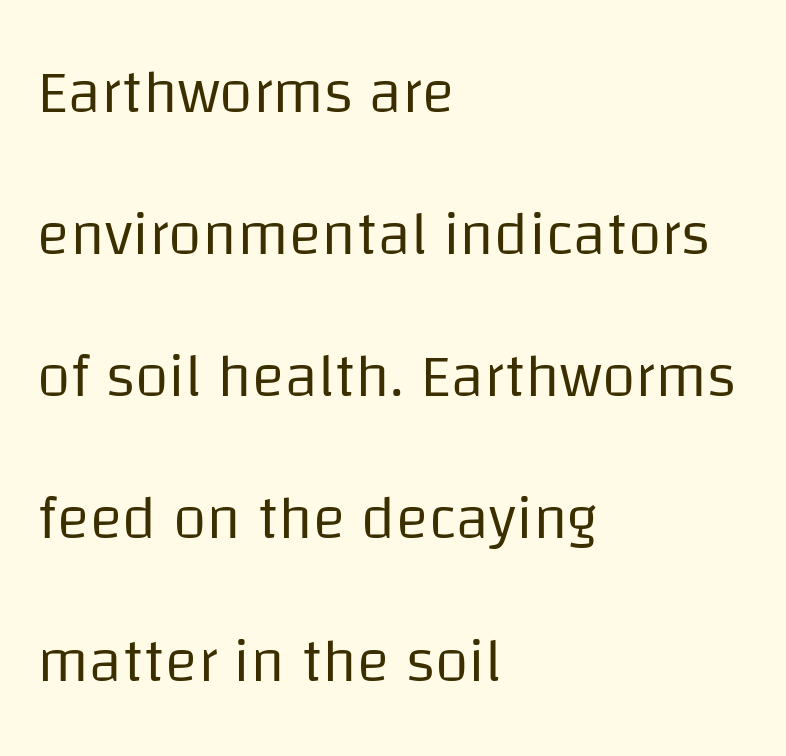
Q: Is the text bold? A: No.
Q: Is the text italic (slanted)? A: No, it is upright.
Q: Is the typeface a serif or a sans-serif typeface? A: Sans-serif.
Q: Is the text underlined? A: No.
Q: How is the paragraph aligned? A: Left-aligned.
Q: Is the spacing between letters normal or unusually wide? A: Normal.
Q: Is the spacing between lines tight, normal or loose? A: Loose.
Q: Width (condensed, normal, or wide)? A: Normal.
Q: Stroke contrast? A: Low.
Q: x-height? A: Large.
Q: Monospaced? A: No.
